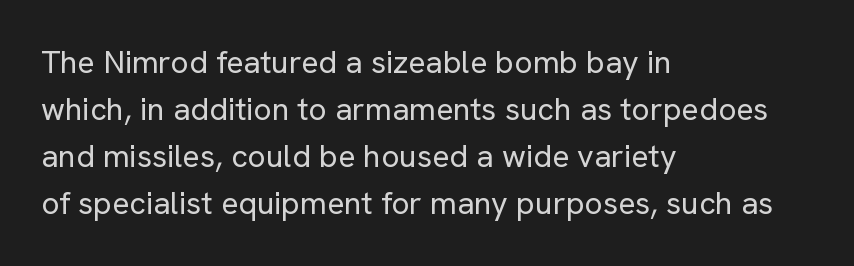
{"serif": "no", "italic": "no", "bold": "no", "weight": "regular", "width": "normal", "stroke_contrast": "low", "x_height": "medium", "monospaced": "no", "underline": "no", "align": "left", "line_spacing": "normal", "line_spacing_ratio": 1.47, "letter_spacing": "normal", "letter_spacing_em": 0.0, "glyph_px": 32}
